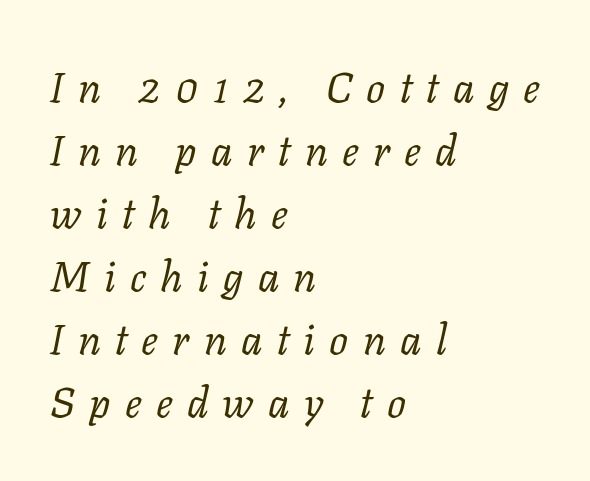
{"serif": "yes", "italic": "yes", "lean": "right", "slant_degrees": 11, "bold": "no", "weight": "regular", "width": "normal", "stroke_contrast": "low", "x_height": "medium", "monospaced": "no", "underline": "no", "align": "left", "line_spacing": "normal", "line_spacing_ratio": 1.5, "letter_spacing": "wide", "letter_spacing_em": 0.34, "glyph_px": 42}
